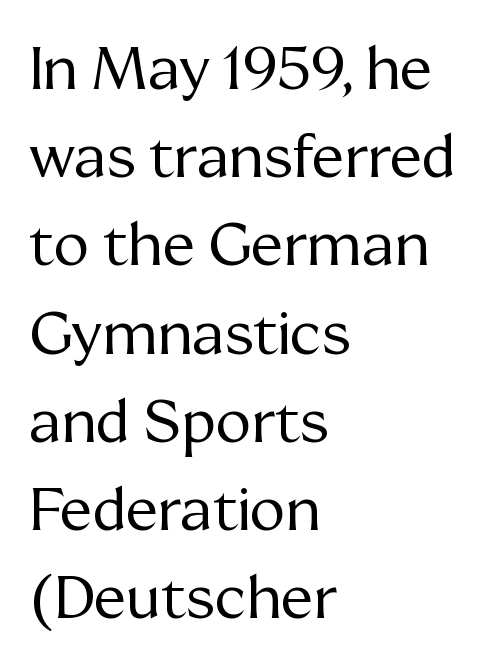
Q: Is the text bold? A: No.
Q: Is the text italic (slanted)? A: No, it is upright.
Q: Is the typeface a serif or a sans-serif typeface? A: Serif.
Q: Is the text underlined? A: No.
Q: How is the paragraph aligned? A: Left-aligned.
Q: Is the spacing between letters normal or unusually wide? A: Normal.
Q: Is the spacing between lines tight, normal or loose? A: Normal.
Q: Width (condensed, normal, or wide)? A: Normal.
Q: Stroke contrast? A: Medium.
Q: x-height? A: Medium.
Q: Monospaced? A: No.
